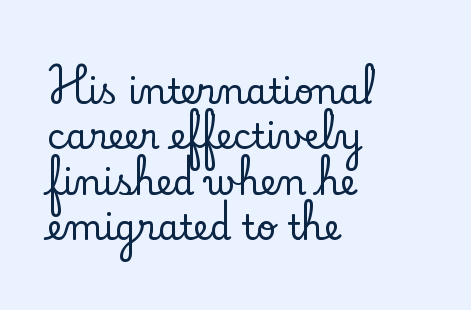
Does the lettering tilt? It doesn't — this is upright. This rendering uses left alignment, leaving the right contour irregular. If you measured baseline to baseline, you'd find a middling distance. A serif font was chosen for this passage. The type is set solid horizontally, with unmodified tracking. Spacing verdict: proportional, widths tailored to each character.
